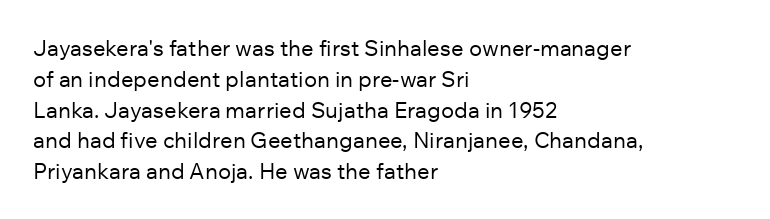
Summary of vertical rhythm: regular, with standard interline spacing. Short note: letters normally spaced. The font's upright variant was chosen for this text. Casual observation: everything's shoved over to the left.
